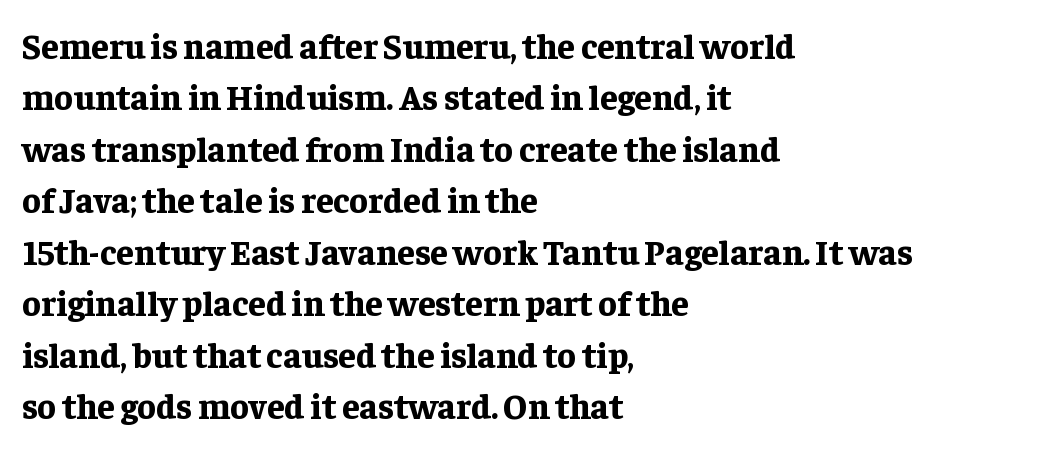
Q: Is the text bold? A: Yes.
Q: Is the text italic (slanted)? A: No, it is upright.
Q: Is the typeface a serif or a sans-serif typeface? A: Serif.
Q: Is the text underlined? A: No.
Q: How is the paragraph aligned? A: Left-aligned.
Q: Is the spacing between letters normal or unusually wide? A: Normal.
Q: Is the spacing between lines tight, normal or loose? A: Normal.
Q: Width (condensed, normal, or wide)? A: Normal.
Q: Stroke contrast? A: Low.
Q: x-height? A: Medium.
Q: Monospaced? A: No.
